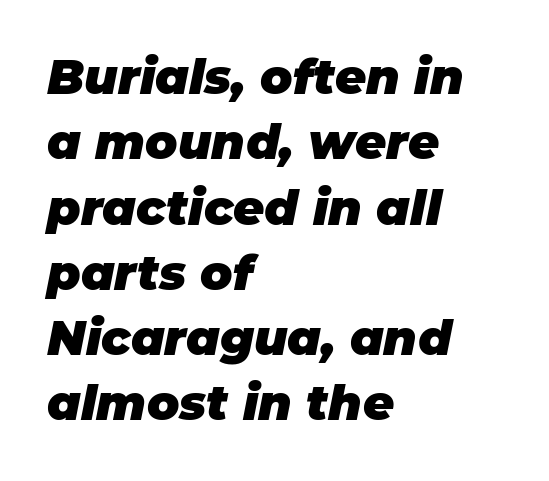
Q: Is the text bold? A: Yes.
Q: Is the text italic (slanted)? A: Yes, it leans right by about 11 degrees.
Q: Is the text underlined? A: No.
Q: How is the paragraph aligned? A: Left-aligned.
Q: Is the spacing between letters normal or unusually wide? A: Normal.
Q: Is the spacing between lines tight, normal or loose? A: Normal.
Q: Width (condensed, normal, or wide)? A: Normal.
Q: Stroke contrast? A: Low.
Q: x-height? A: Large.
Q: Monospaced? A: No.
